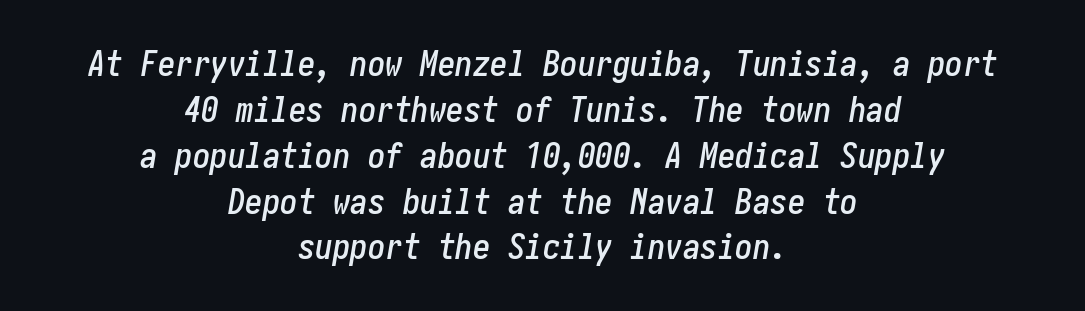
{"italic": "yes", "lean": "right", "slant_degrees": 10, "width": "condensed", "stroke_contrast": "low", "x_height": "medium", "underline": "no", "align": "center", "line_spacing": "normal", "line_spacing_ratio": 1.31, "letter_spacing": "normal", "letter_spacing_em": 0.0, "glyph_px": 35}
